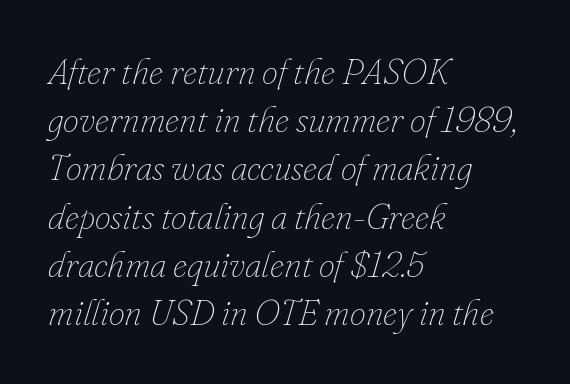
Q: Is the text bold? A: No.
Q: Is the text italic (slanted)? A: Yes, it leans right by about 16 degrees.
Q: Is the text underlined? A: No.
Q: How is the paragraph aligned? A: Left-aligned.
Q: Is the spacing between letters normal or unusually wide? A: Normal.
Q: Is the spacing between lines tight, normal or loose? A: Normal.
Q: Width (condensed, normal, or wide)? A: Normal.
Q: Stroke contrast? A: Low.
Q: x-height? A: Small.
Q: Monospaced? A: No.
